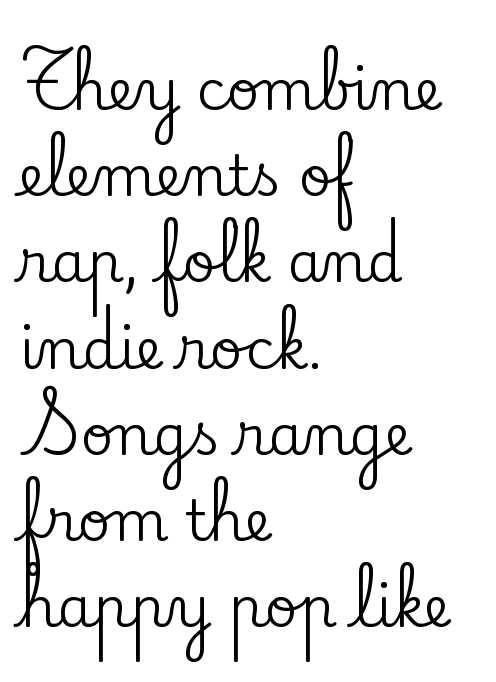
{"serif": "yes", "italic": "no", "width": "normal", "stroke_contrast": "low", "x_height": "small", "monospaced": "no", "underline": "no", "align": "left", "line_spacing": "normal", "line_spacing_ratio": 1.54, "letter_spacing": "normal", "letter_spacing_em": 0.0, "glyph_px": 56}
